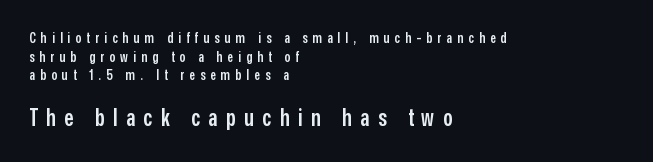
The image shows 23 px text type, upright; set left-aligned, normal line spacing (1.33x), unusually wide letter spacing (+0.37 em), not underlined; the second (bottom) block is 1.64x larger.
